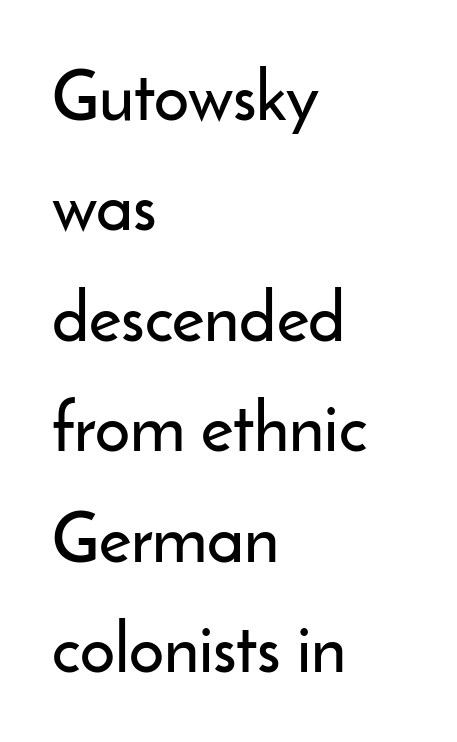
The image shows 69 px sans-serif type, upright; set left-aligned, normal line spacing (1.6x), normal letter spacing, not underlined; low stroke contrast and a small x-height.
